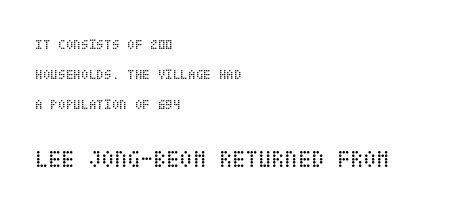
Q: Is the text bold? A: No.
Q: Is the text italic (slanted)? A: No, it is upright.
Q: Is the text underlined? A: No.
Q: How is the paragraph aligned? A: Left-aligned.
Q: Is the spacing between letters normal or unusually wide? A: Normal.
Q: Is the spacing between lines tight, normal or loose? A: Loose.
Q: Which block of text is set in a larger size, the first (top) or the second (bottom)? A: The second (bottom) one.
